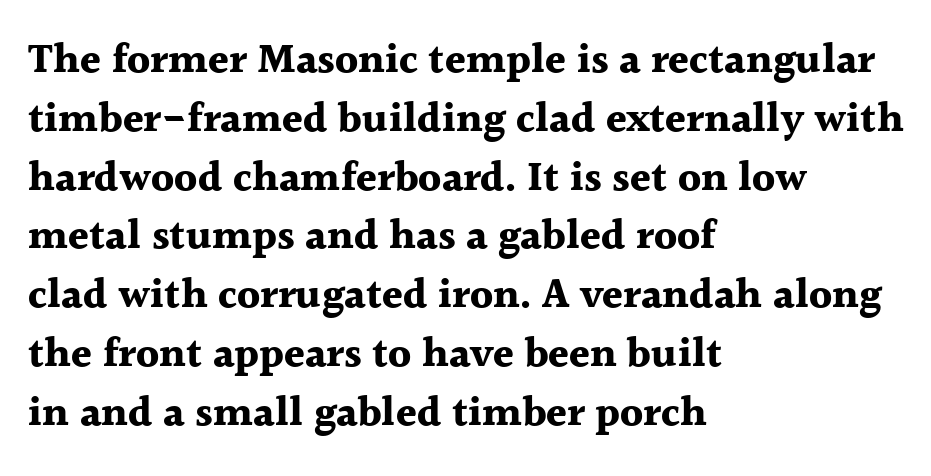
The lettering holds an erect, upright posture throughout. Rows of type keep a routine distance in the vertical direction. Check under the words: just untouched page. The ragged edge is on the right, which tells us the setting is flush left. Heavy, bold letterforms. Think of a printed novel: that variable character pitch is what you see here.
